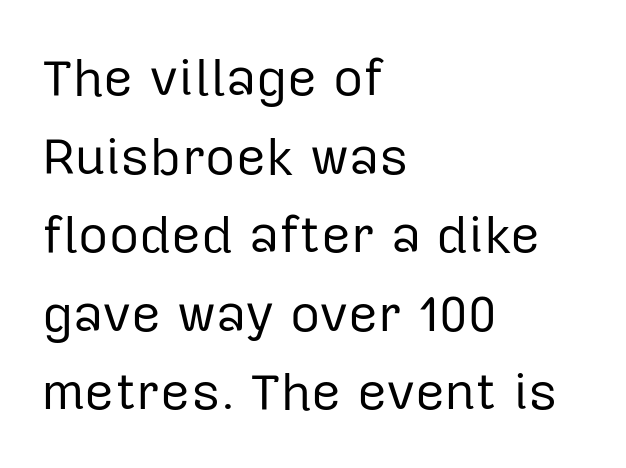
{"serif": "no", "italic": "no", "bold": "no", "weight": "regular", "width": "normal", "stroke_contrast": "low", "x_height": "medium", "monospaced": "no", "underline": "no", "align": "left", "line_spacing": "normal", "line_spacing_ratio": 1.51, "letter_spacing": "normal", "letter_spacing_em": 0.0, "glyph_px": 52}
